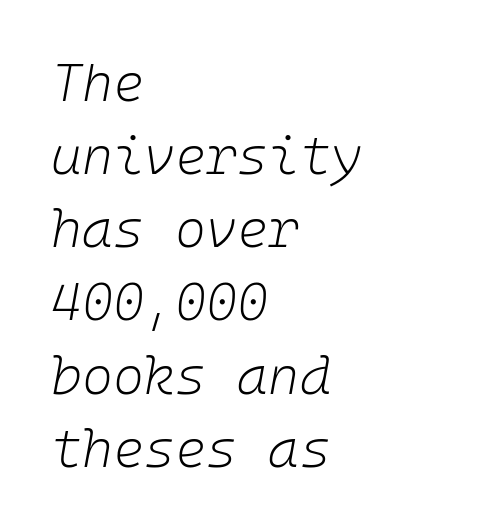
Q: Is the text bold? A: No.
Q: Is the text italic (slanted)? A: Yes, it leans right by about 10 degrees.
Q: Is the text underlined? A: No.
Q: How is the paragraph aligned? A: Left-aligned.
Q: Is the spacing between letters normal or unusually wide? A: Normal.
Q: Is the spacing between lines tight, normal or loose? A: Normal.
Q: Width (condensed, normal, or wide)? A: Normal.
Q: Stroke contrast? A: Low.
Q: x-height? A: Medium.
